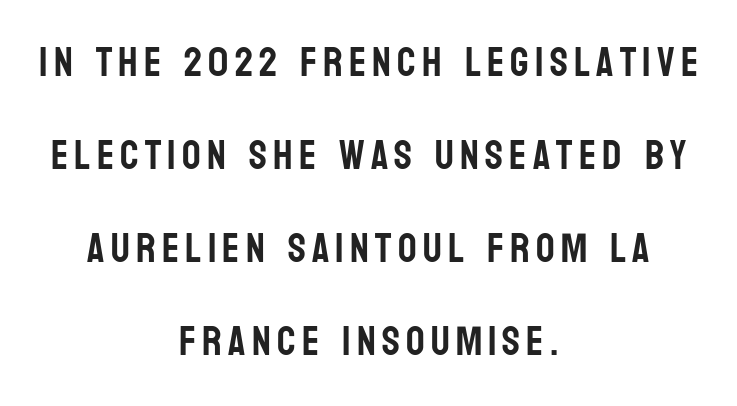
Plain, unruled lines of type. If you measured baseline to baseline, you'd find a long distance. Is this a fixed-width face? No — the glyphs have proportional, varying widths. Grotesque or geometric, the face here clearly has no serifs.
